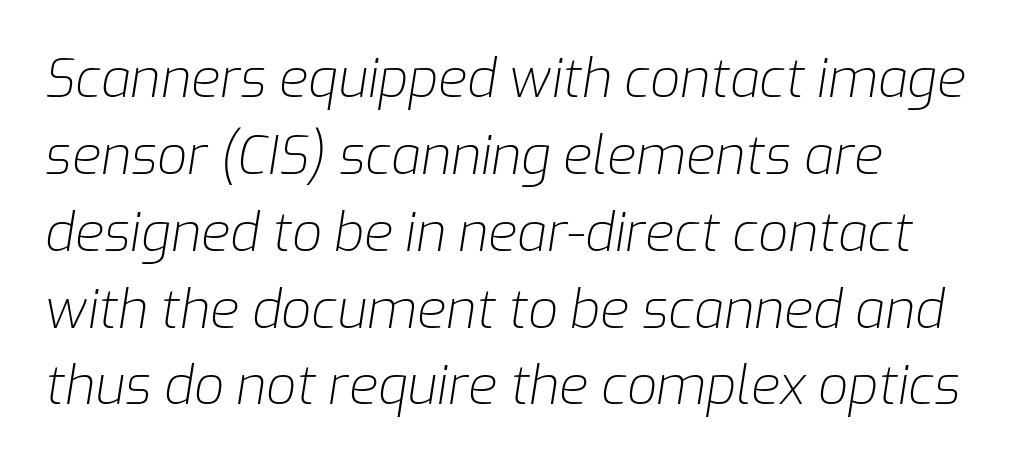
{"italic": "yes", "lean": "right", "slant_degrees": 9, "bold": "no", "weight": "light", "width": "normal", "stroke_contrast": "low", "x_height": "medium", "monospaced": "no", "underline": "no", "align": "left", "line_spacing": "normal", "line_spacing_ratio": 1.45, "letter_spacing": "normal", "letter_spacing_em": 0.0, "glyph_px": 53}
